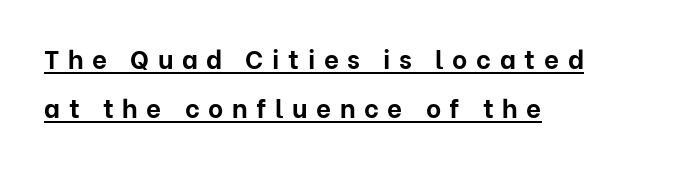
Underlined type. Teacher's note: observe the even left margin — that is flush-left alignment. The letters are spread apart with noticeably loose tracking. The letters stand straight up with perfectly vertical stems.
